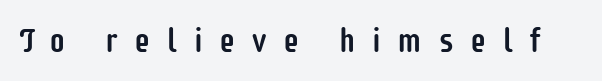
Q: Is the text italic (slanted)? A: No, it is upright.
Q: Is the typeface a serif or a sans-serif typeface? A: Sans-serif.
Q: Is the text underlined? A: No.
Q: Is the spacing between letters normal or unusually wide? A: Unusually wide.
Q: Width (condensed, normal, or wide)? A: Condensed.
Q: Stroke contrast? A: Low.
Q: x-height? A: Large.
Q: Monospaced? A: No.
